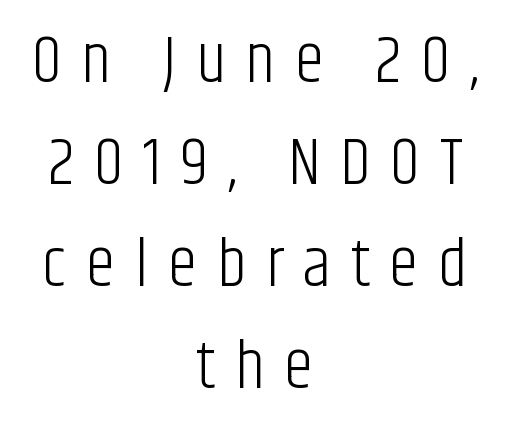
The image shows 67 px light, condensed sans-serif type, upright; set centered, normal line spacing (1.52x), unusually wide letter spacing (+0.29 em), not underlined; low stroke contrast and a large x-height.
